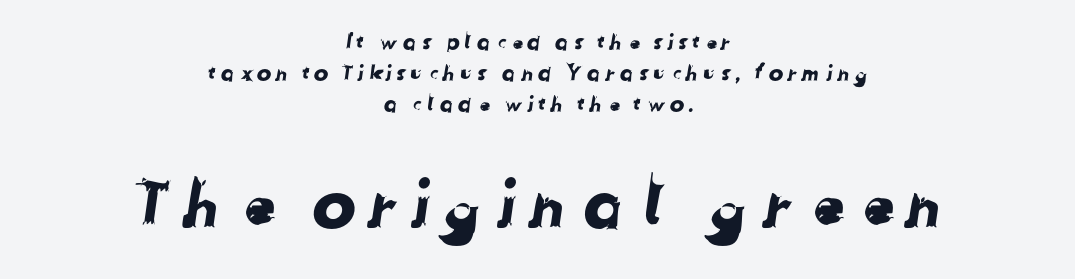
The passage shown is not underscored anywhere. Does the bottom block carry the larger type? Yes, it does. Grotesque or geometric, the face here clearly has no serifs. The text block is weighted toward neither margin, spreading evenly from the middle.
